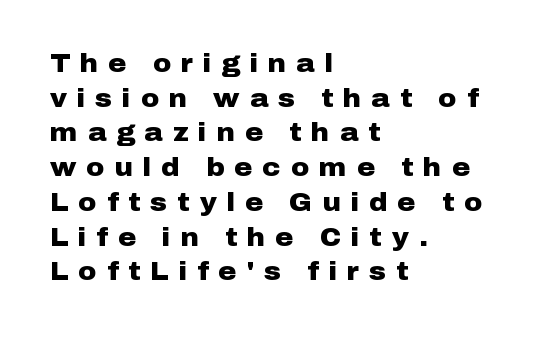
The image shows 25 px bold type, upright; set left-aligned, normal line spacing (1.39x), unusually wide letter spacing (+0.4 em), not underlined.
